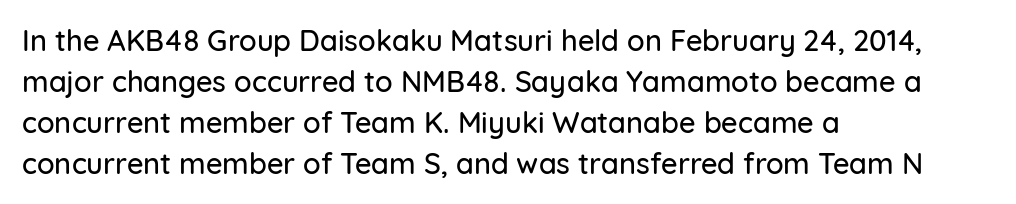
Q: Is the text italic (slanted)? A: No, it is upright.
Q: Is the typeface a serif or a sans-serif typeface? A: Sans-serif.
Q: Is the text underlined? A: No.
Q: How is the paragraph aligned? A: Left-aligned.
Q: Is the spacing between letters normal or unusually wide? A: Normal.
Q: Is the spacing between lines tight, normal or loose? A: Normal.
Q: Width (condensed, normal, or wide)? A: Normal.
Q: Stroke contrast? A: Low.
Q: x-height? A: Medium.
Q: Monospaced? A: No.
